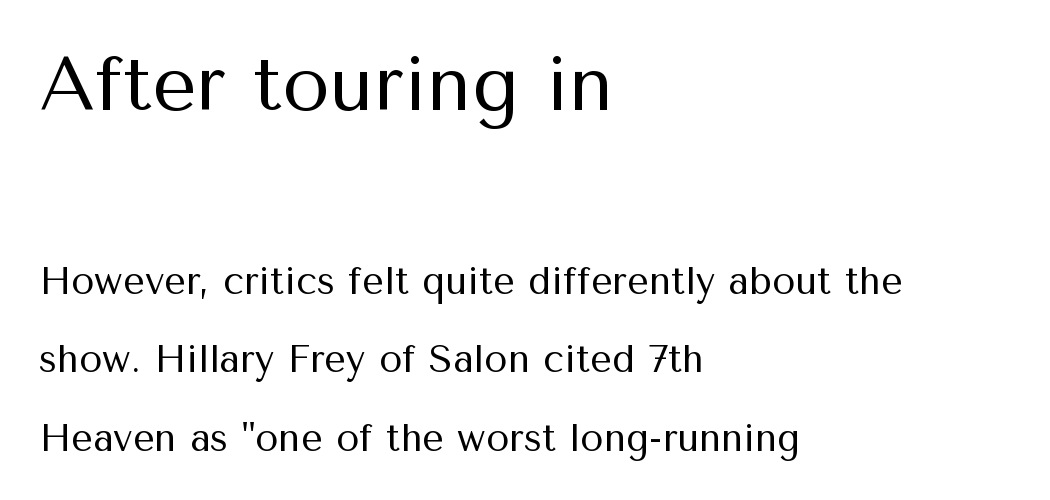
Q: Is the text bold? A: No.
Q: Is the text italic (slanted)? A: No, it is upright.
Q: Is the typeface a serif or a sans-serif typeface? A: Sans-serif.
Q: Is the text underlined? A: No.
Q: How is the paragraph aligned? A: Left-aligned.
Q: Is the spacing between letters normal or unusually wide? A: Normal.
Q: Is the spacing between lines tight, normal or loose? A: Loose.
Q: Which block of text is set in a larger size, the first (top) or the second (bottom)? A: The first (top) one.
Q: Width (condensed, normal, or wide)? A: Normal.
Q: Stroke contrast? A: Medium.
Q: x-height? A: Medium.
Q: Monospaced? A: No.
